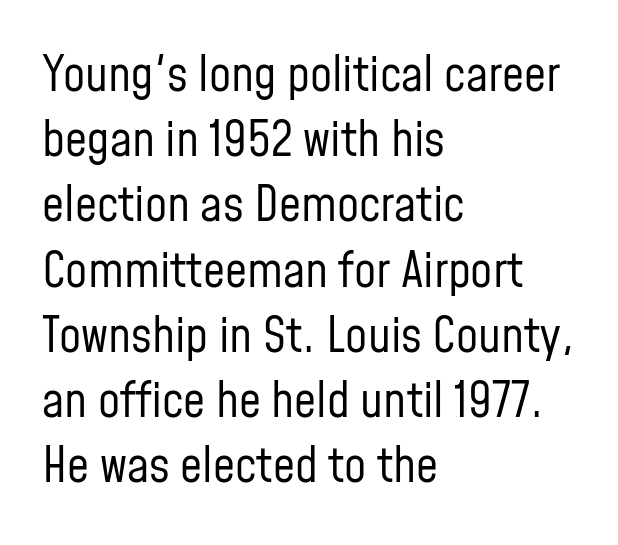
Unlike a traditional serif, this face leaves its strokes unadorned. Honestly, there is no underline to notice here at all. A classic flush-left, rag-right setting is used for this passage. Short note: letters normally spaced.
